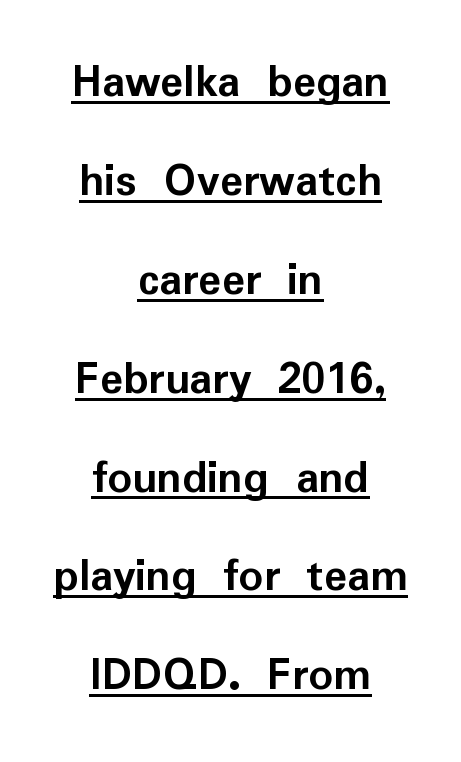
{"serif": "no", "italic": "no", "bold": "yes", "weight": "semibold", "width": "normal", "stroke_contrast": "low", "x_height": "medium", "monospaced": "no", "underline": "yes", "align": "center", "line_spacing": "loose", "line_spacing_ratio": 2.06, "letter_spacing": "normal", "letter_spacing_em": 0.0, "glyph_px": 48}
